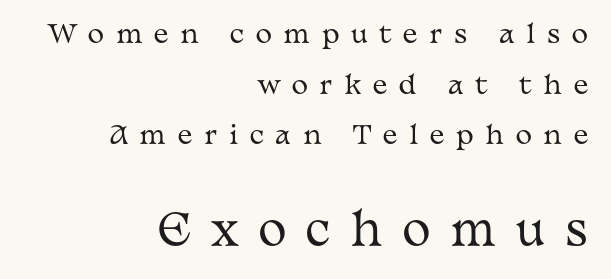
Q: Is the text bold? A: No.
Q: Is the text italic (slanted)? A: No, it is upright.
Q: Is the typeface a serif or a sans-serif typeface? A: Serif.
Q: Is the text underlined? A: No.
Q: How is the paragraph aligned? A: Right-aligned.
Q: Is the spacing between letters normal or unusually wide? A: Unusually wide.
Q: Is the spacing between lines tight, normal or loose? A: Loose.
Q: Which block of text is set in a larger size, the first (top) or the second (bottom)? A: The second (bottom) one.
Q: Width (condensed, normal, or wide)? A: Wide.
Q: Stroke contrast? A: Medium.
Q: x-height? A: Medium.
Q: Monospaced? A: No.
